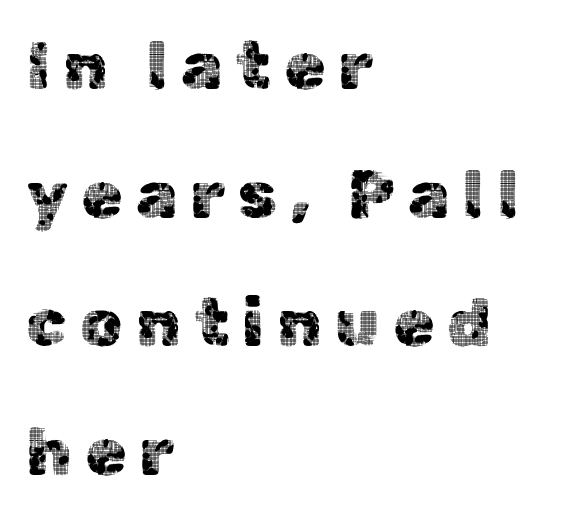
The image shows 67 px sans-serif type, upright; set left-aligned, loose line spacing (1.92x), not underlined; a medium x-height.
